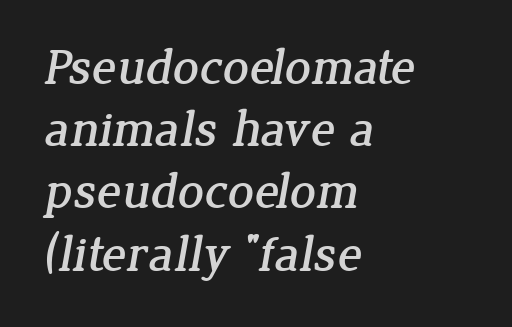
The image shows 51 px serif type; set left-aligned, line spacing 1.22x, normal letter spacing, not underlined; low stroke contrast and a medium x-height.
